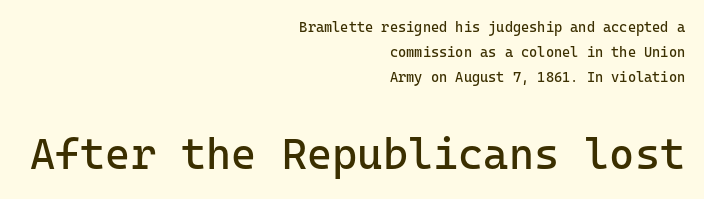
{"serif": "no", "italic": "no", "bold": "no", "weight": "regular", "width": "normal", "stroke_contrast": "low", "x_height": "medium", "monospaced": "yes", "underline": "no", "align": "right", "line_spacing_ratio": 1.8, "letter_spacing": "normal", "letter_spacing_em": 0.0, "larger_block": "second", "size_ratio": 3.07, "glyph_px": 43}
